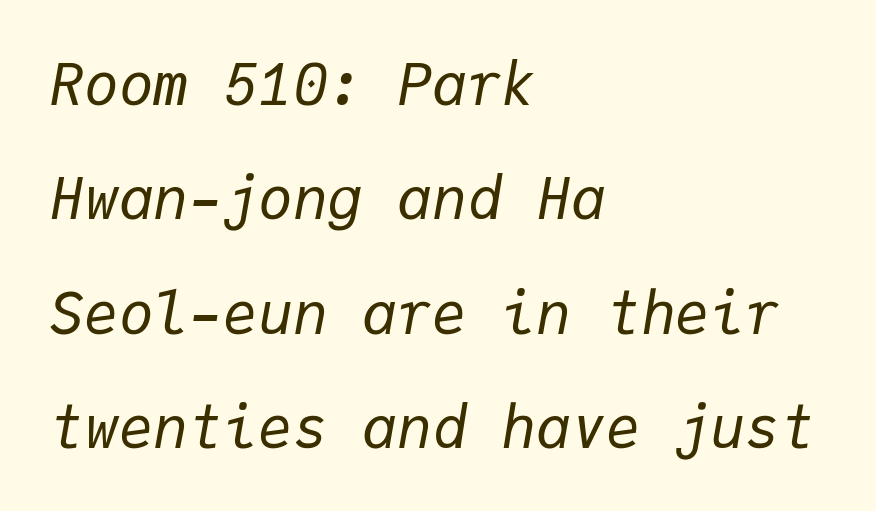
The image shows 58 px regular-weight type, italic (leaning right), monospaced; set left-aligned, loose line spacing (1.97x), normal letter spacing, not underlined; low stroke contrast and a medium x-height.
